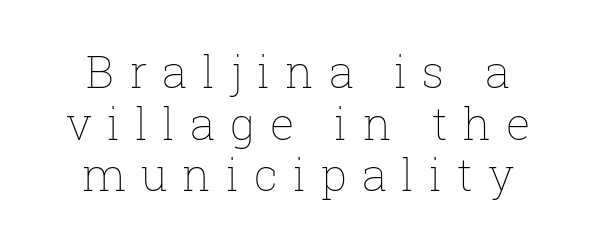
{"italic": "no", "bold": "no", "weight": "thin", "width": "normal", "stroke_contrast": "low", "x_height": "medium", "monospaced": "no", "underline": "no", "align": "center", "line_spacing": "tight", "line_spacing_ratio": 1.15, "letter_spacing": "wide", "letter_spacing_em": 0.33, "glyph_px": 45}
